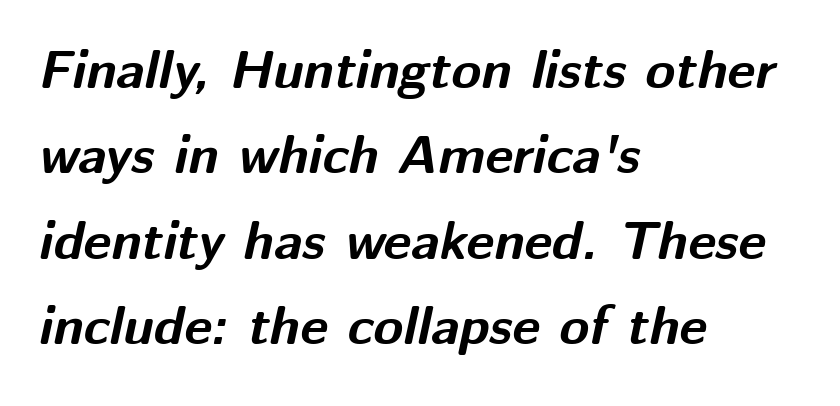
The image shows 54 px bold type, italic (leaning right); set left-aligned, normal line spacing (1.58x), normal letter spacing, not underlined; medium stroke contrast and a medium x-height.
